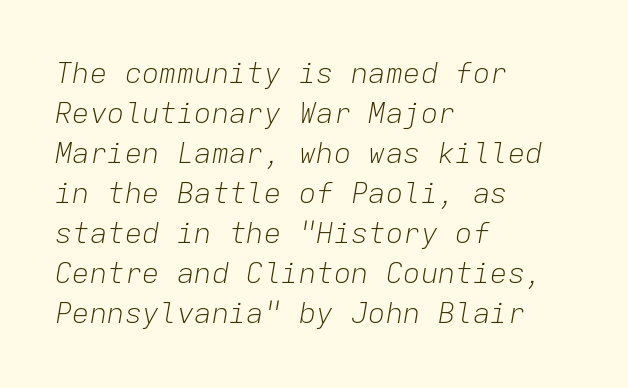
{"italic": "yes", "lean": "right", "slant_degrees": 9, "bold": "no", "weight": "light", "width": "normal", "stroke_contrast": "low", "x_height": "medium", "monospaced": "yes", "underline": "no", "align": "left", "line_spacing": "normal", "line_spacing_ratio": 1.38, "letter_spacing": "normal", "letter_spacing_em": 0.0, "glyph_px": 29}
